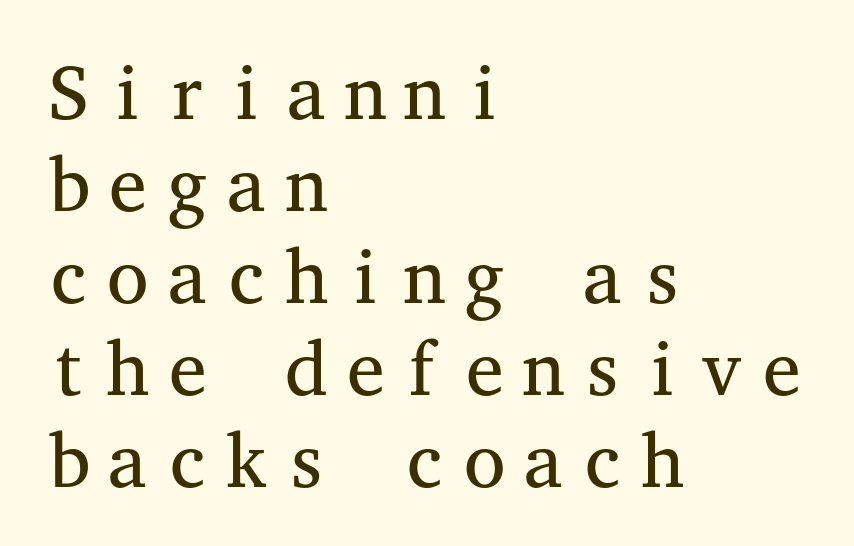
{"serif": "yes", "italic": "no", "bold": "no", "weight": "regular", "width": "wide", "stroke_contrast": "medium", "x_height": "medium", "monospaced": "yes", "underline": "no", "align": "left", "line_spacing_ratio": 1.21, "letter_spacing": "normal", "letter_spacing_em": 0.0, "glyph_px": 76}
